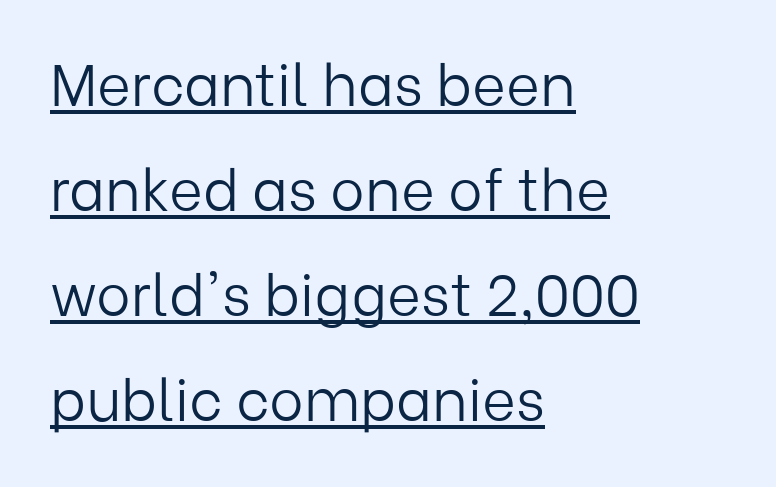
{"serif": "no", "italic": "no", "bold": "no", "weight": "light", "width": "normal", "stroke_contrast": "low", "x_height": "medium", "monospaced": "no", "underline": "yes", "align": "left", "line_spacing_ratio": 1.81, "letter_spacing": "normal", "letter_spacing_em": 0.0, "glyph_px": 58}
